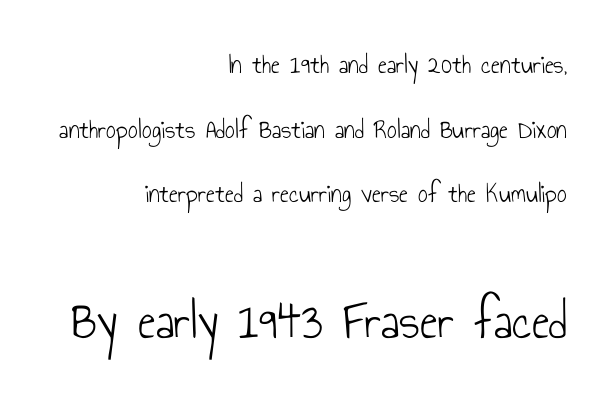
The image shows 54 px light, condensed sans-serif type, upright; set right-aligned, loose line spacing (2.39x), normal letter spacing, not underlined; the second (bottom) block is 2.0x larger; low stroke contrast and a small x-height.
